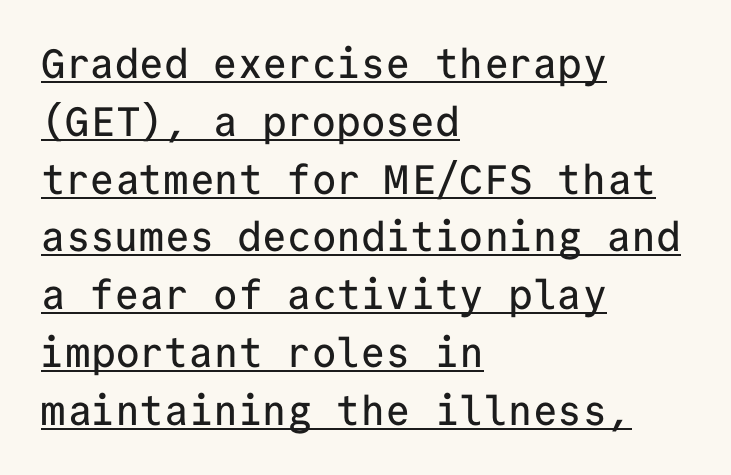
Q: Is the text italic (slanted)? A: No, it is upright.
Q: Is the typeface a serif or a sans-serif typeface? A: Sans-serif.
Q: Is the text underlined? A: Yes.
Q: How is the paragraph aligned? A: Left-aligned.
Q: Is the spacing between letters normal or unusually wide? A: Normal.
Q: Is the spacing between lines tight, normal or loose? A: Normal.
Q: Width (condensed, normal, or wide)? A: Normal.
Q: Stroke contrast? A: Low.
Q: x-height? A: Medium.
Q: Monospaced? A: Yes.
